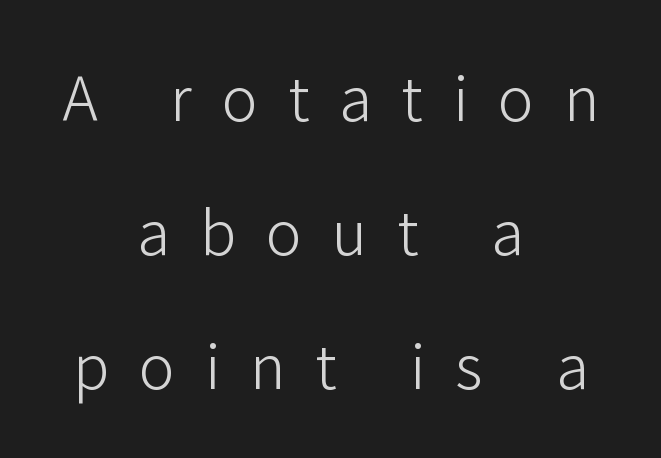
The image shows 60 px light sans-serif type, upright; set centered, loose line spacing (2.23x), unusually wide letter spacing (+0.5 em), not underlined; low stroke contrast and a medium x-height.
